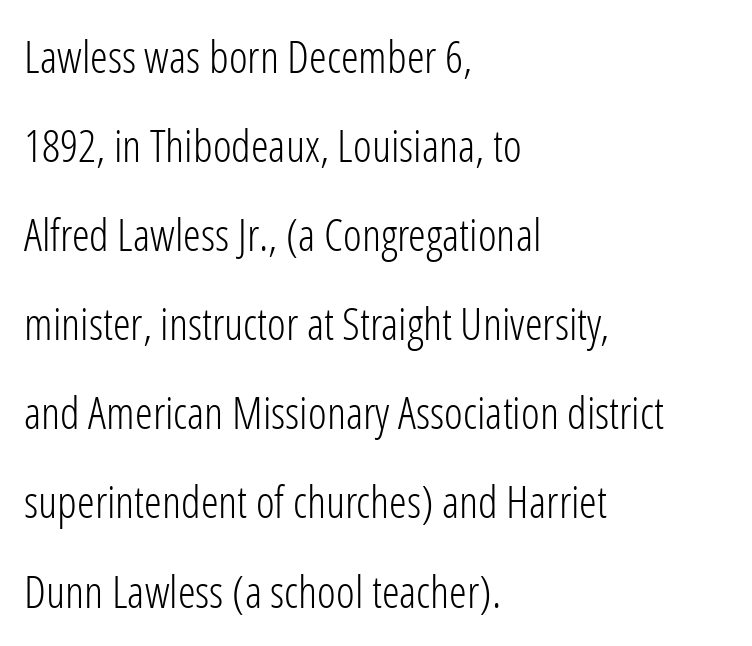
{"serif": "no", "italic": "no", "bold": "no", "weight": "light", "width": "condensed", "stroke_contrast": "low", "x_height": "medium", "monospaced": "no", "underline": "no", "align": "left", "line_spacing": "loose", "line_spacing_ratio": 1.98, "letter_spacing": "normal", "letter_spacing_em": 0.0, "glyph_px": 45}
